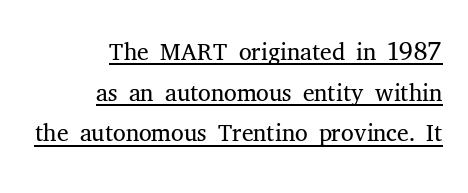
{"serif": "yes", "italic": "no", "bold": "no", "weight": "light", "width": "normal", "stroke_contrast": "medium", "x_height": "medium", "monospaced": "no", "underline": "yes", "align": "right", "line_spacing": "tight", "line_spacing_ratio": 1.13, "letter_spacing": "normal", "letter_spacing_em": 0.0, "glyph_px": 36}
